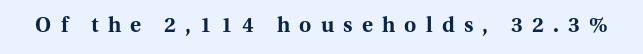
This sample uses an upright cut, with every glyph sitting square on the baseline. In terms of weight, the rendering is a true, heavy bold. The face used here is rendered with a markedly widened letterfit. Any mark beneath the type? The region is blank.
